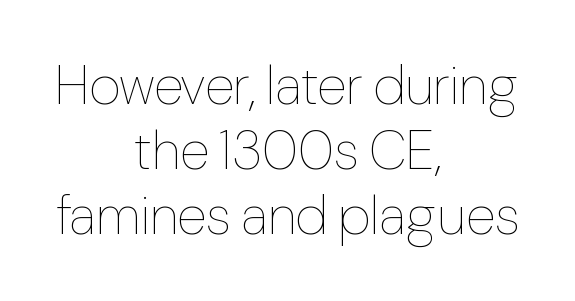
{"italic": "no", "bold": "no", "weight": "thin", "width": "normal", "stroke_contrast": "low", "x_height": "medium", "monospaced": "no", "underline": "no", "align": "center", "line_spacing_ratio": 1.2, "letter_spacing": "normal", "letter_spacing_em": 0.0, "glyph_px": 54}
